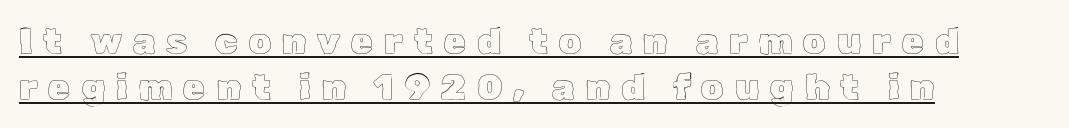
{"italic": "no", "width": "normal", "x_height": "medium", "monospaced": "no", "underline": "yes", "align": "left", "line_spacing": "normal", "line_spacing_ratio": 1.28, "letter_spacing": "wide", "letter_spacing_em": 0.3, "glyph_px": 36}
